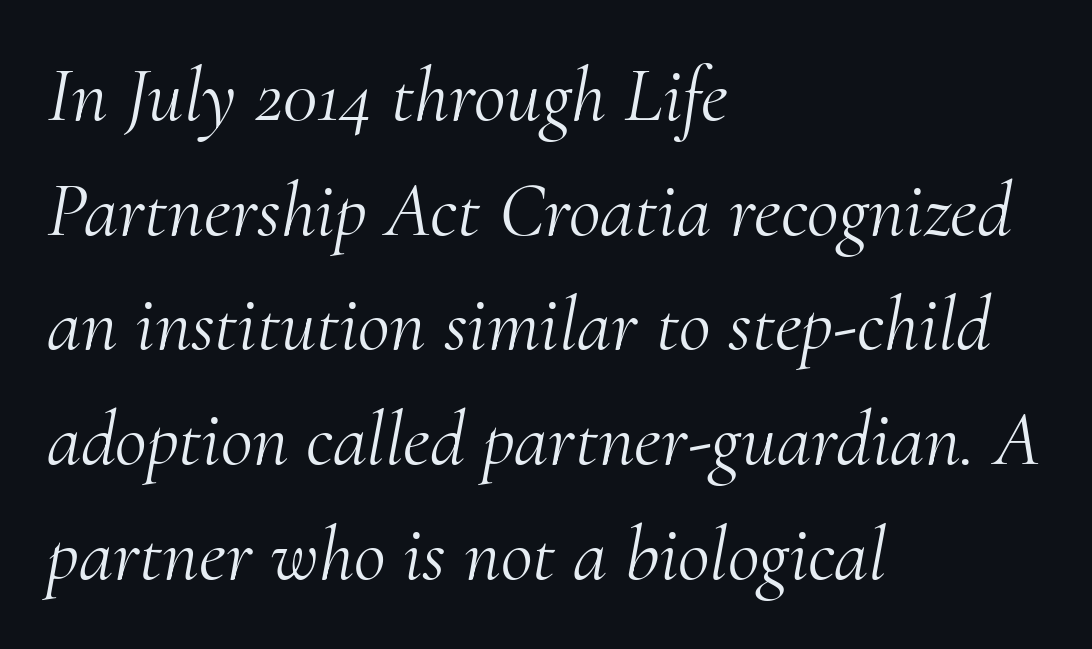
Q: Is the text bold? A: No.
Q: Is the text italic (slanted)? A: Yes, it leans right by about 10 degrees.
Q: Is the typeface a serif or a sans-serif typeface? A: Serif.
Q: Is the text underlined? A: No.
Q: How is the paragraph aligned? A: Left-aligned.
Q: Is the spacing between letters normal or unusually wide? A: Normal.
Q: Is the spacing between lines tight, normal or loose? A: Normal.
Q: Width (condensed, normal, or wide)? A: Normal.
Q: Stroke contrast? A: Medium.
Q: x-height? A: Small.
Q: Monospaced? A: No.
